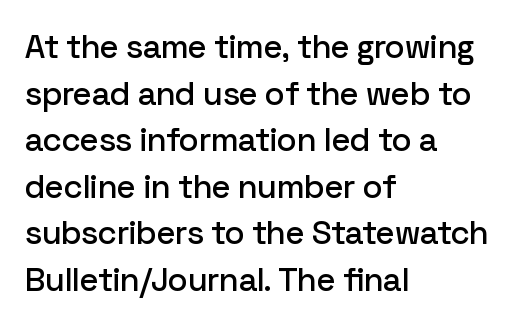
{"serif": "no", "italic": "no", "width": "normal", "stroke_contrast": "low", "x_height": "medium", "monospaced": "no", "underline": "no", "align": "left", "line_spacing": "normal", "line_spacing_ratio": 1.41, "letter_spacing": "normal", "letter_spacing_em": 0.0, "glyph_px": 33}
